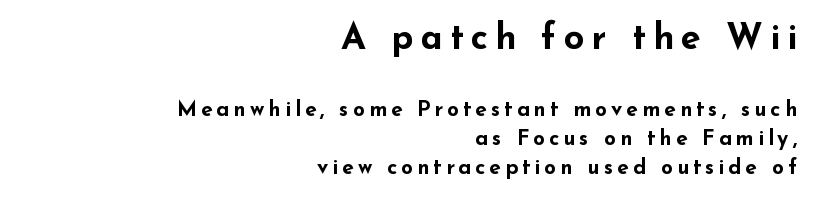
Q: Is the text bold? A: Yes.
Q: Is the text italic (slanted)? A: No, it is upright.
Q: Is the typeface a serif or a sans-serif typeface? A: Sans-serif.
Q: Is the text underlined? A: No.
Q: How is the paragraph aligned? A: Right-aligned.
Q: Is the spacing between lines tight, normal or loose? A: Normal.
Q: Which block of text is set in a larger size, the first (top) or the second (bottom)? A: The first (top) one.
Q: Width (condensed, normal, or wide)? A: Wide.
Q: Stroke contrast? A: Low.
Q: x-height? A: Small.
Q: Monospaced? A: No.
